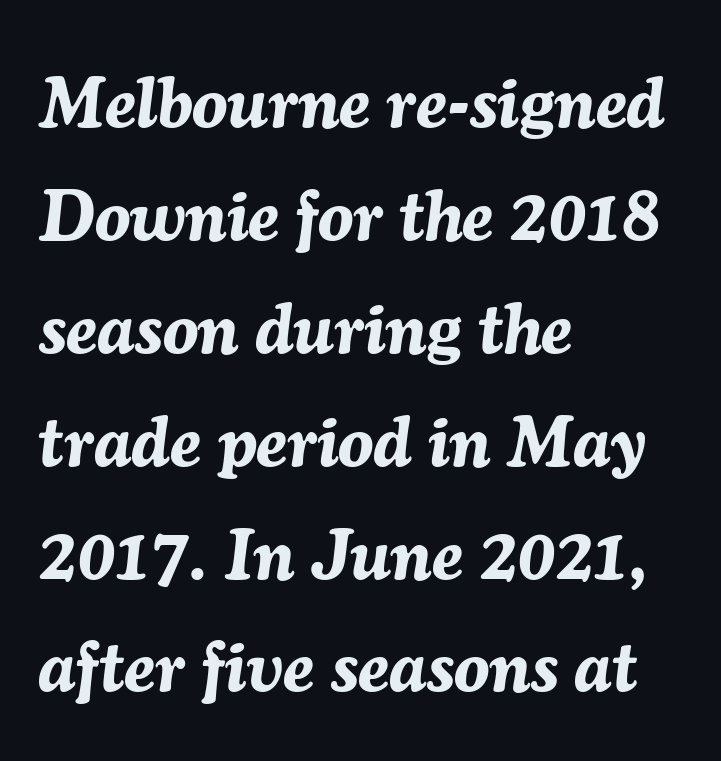
{"italic": "yes", "lean": "right", "slant_degrees": 7, "bold": "yes", "weight": "bold", "width": "normal", "stroke_contrast": "medium", "x_height": "medium", "monospaced": "no", "underline": "no", "align": "left", "line_spacing": "normal", "line_spacing_ratio": 1.59, "letter_spacing": "normal", "letter_spacing_em": 0.0, "glyph_px": 71}
